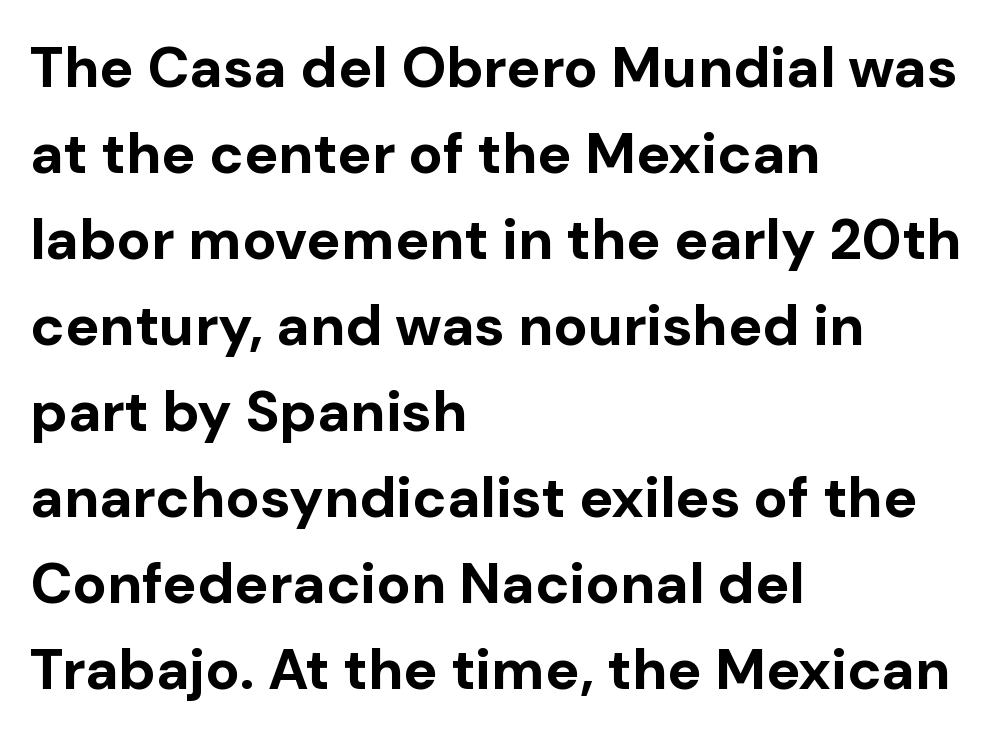
Q: Is the text bold? A: Yes.
Q: Is the text italic (slanted)? A: No, it is upright.
Q: Is the typeface a serif or a sans-serif typeface? A: Sans-serif.
Q: Is the text underlined? A: No.
Q: How is the paragraph aligned? A: Left-aligned.
Q: Is the spacing between letters normal or unusually wide? A: Normal.
Q: Is the spacing between lines tight, normal or loose? A: Normal.
Q: Width (condensed, normal, or wide)? A: Normal.
Q: Stroke contrast? A: Low.
Q: x-height? A: Medium.
Q: Monospaced? A: No.
